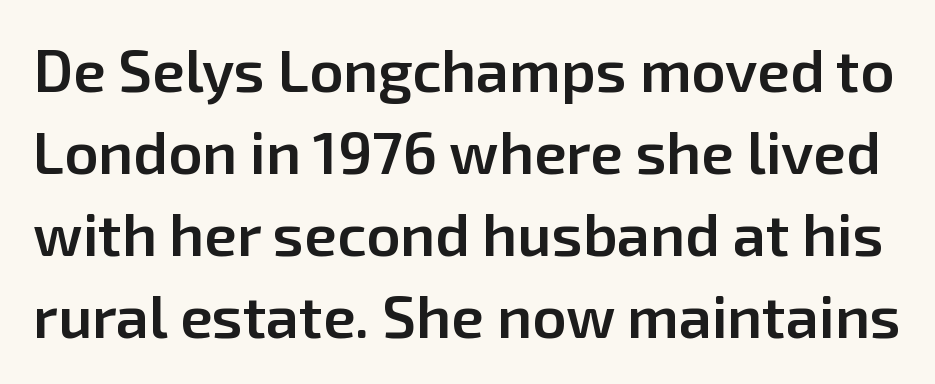
Q: Is the text bold? A: Semi-bold.
Q: Is the text italic (slanted)? A: No, it is upright.
Q: Is the typeface a serif or a sans-serif typeface? A: Sans-serif.
Q: Is the text underlined? A: No.
Q: Is the spacing between letters normal or unusually wide? A: Normal.
Q: Is the spacing between lines tight, normal or loose? A: Normal.
Q: Width (condensed, normal, or wide)? A: Normal.
Q: Stroke contrast? A: Low.
Q: x-height? A: Medium.
Q: Monospaced? A: No.
